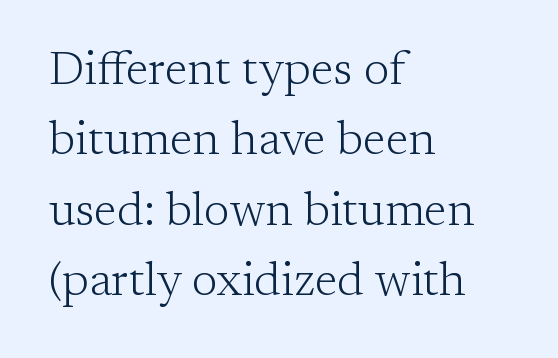
The designer left line spacing at the default. Unbolded letterforms with no extra heft. Glance below the letters and you will spot only blank space. Words appear dense and cohesive because spacing is normal. Where is the straight margin? On the left. A typesetter would call this proportional, since set widths differ per character.
